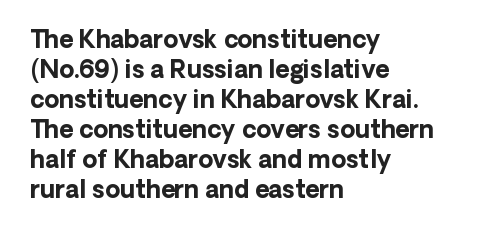
The characters look thick and weighty, a clear bold. Rows of type keep a routine distance in the vertical direction. Each word holds together tightly as a unit, with standard inter-letter gaps. Does the copy run flush right? No — it runs flush left. Beneath every word, the page is bare.
